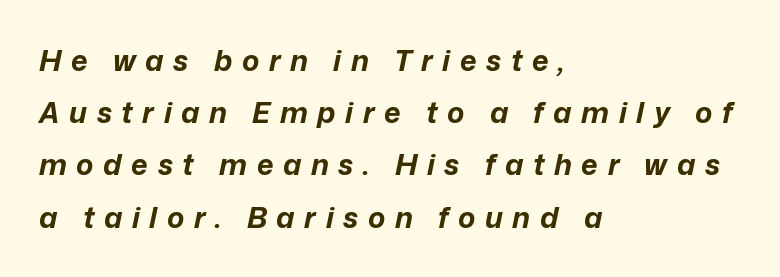
{"italic": "yes", "lean": "right", "slant_degrees": 12, "bold": "yes", "weight": "bold", "width": "normal", "stroke_contrast": "low", "x_height": "medium", "monospaced": "no", "underline": "no", "align": "left", "line_spacing_ratio": 1.8, "letter_spacing": "wide", "letter_spacing_em": 0.33, "glyph_px": 29}
